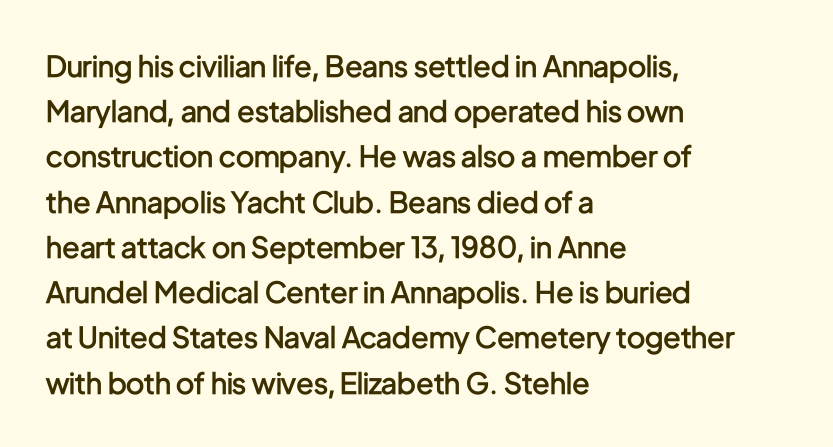
Q: Is the text bold? A: Semi-bold.
Q: Is the text italic (slanted)? A: No, it is upright.
Q: Is the typeface a serif or a sans-serif typeface? A: Sans-serif.
Q: Is the text underlined? A: No.
Q: How is the paragraph aligned? A: Left-aligned.
Q: Is the spacing between letters normal or unusually wide? A: Normal.
Q: Is the spacing between lines tight, normal or loose? A: Normal.
Q: Width (condensed, normal, or wide)? A: Condensed.
Q: Stroke contrast? A: Low.
Q: x-height? A: Medium.
Q: Monospaced? A: No.
